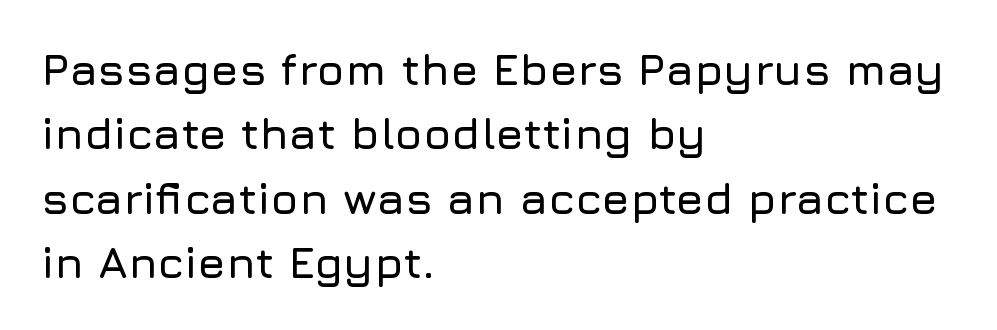
The image shows 45 px sans-serif type, upright; set left-aligned, normal line spacing (1.43x), normal letter spacing, not underlined; low stroke contrast and a medium x-height.
